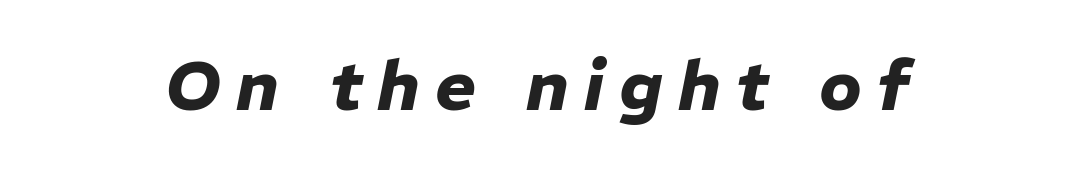
Students, this is bold: see how much ink each stroke carries. Spacing between characters has been opened up far beyond the box default. The rendering uses natural spacing where letterforms have individual widths. Designer's note — italics engaged. Honestly, there is no underline to notice here at all.
